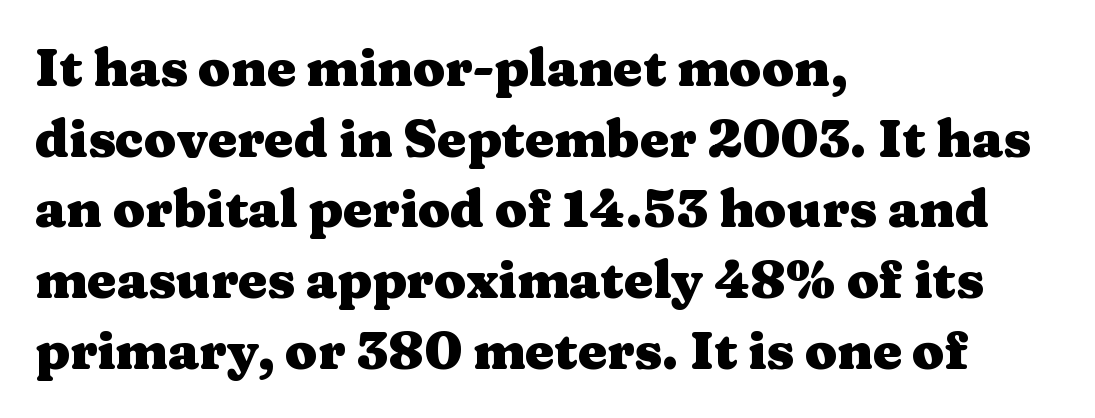
The designer left line spacing at the default. Note the varied advance widths — an 'i' is clearly narrower than an 'm'. The rendering shows small feet on the letterforms — a serif design. This sample uses an upright cut, with every glyph sitting square on the baseline. A bare baseline throughout the passage.
